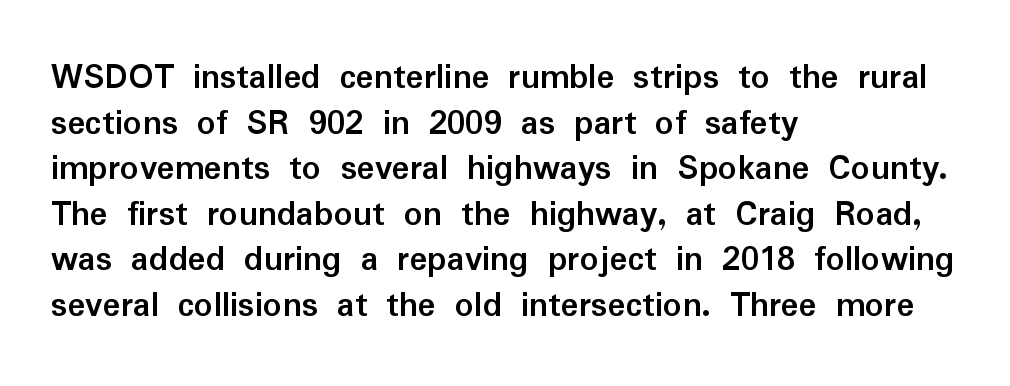
The image shows 37 px semibold sans-serif type, upright; set left-aligned, line spacing 1.23x, normal letter spacing, not underlined; low stroke contrast and a medium x-height.
